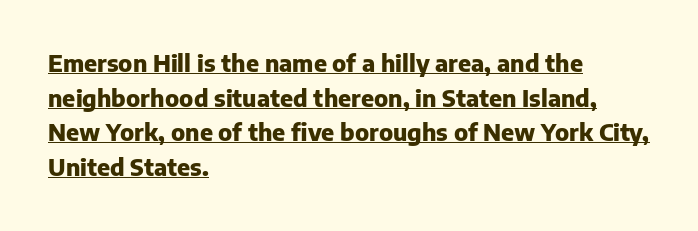
Q: Is the text bold? A: Yes.
Q: Is the text italic (slanted)? A: No, it is upright.
Q: Is the text underlined? A: Yes.
Q: How is the paragraph aligned? A: Left-aligned.
Q: Is the spacing between letters normal or unusually wide? A: Normal.
Q: Is the spacing between lines tight, normal or loose? A: Normal.
